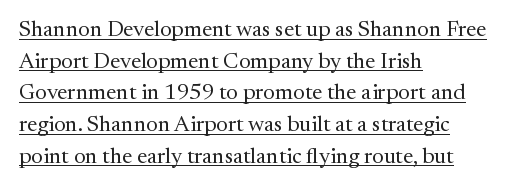
Q: Is the text bold? A: No.
Q: Is the text italic (slanted)? A: No, it is upright.
Q: Is the text underlined? A: Yes.
Q: How is the paragraph aligned? A: Left-aligned.
Q: Is the spacing between letters normal or unusually wide? A: Normal.
Q: Is the spacing between lines tight, normal or loose? A: Normal.
